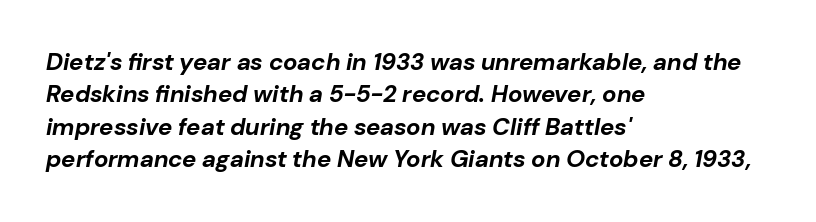
Q: Is the text bold? A: Yes.
Q: Is the text italic (slanted)? A: Yes, it leans right by about 10 degrees.
Q: Is the text underlined? A: No.
Q: How is the paragraph aligned? A: Left-aligned.
Q: Is the spacing between letters normal or unusually wide? A: Normal.
Q: Is the spacing between lines tight, normal or loose? A: Normal.
